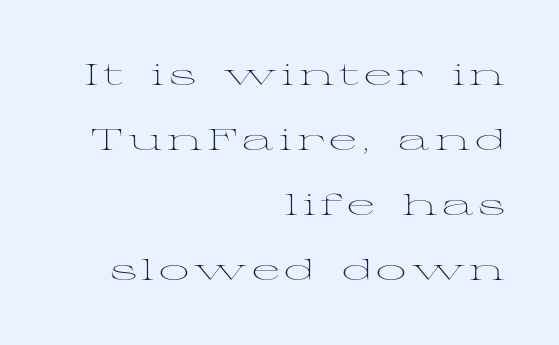
Stroke terminals: seriffed. Is this a heavy cut? Hardly; it is regular or lighter. Underlining? Definitely not there. These lines stand farther apart than default settings would place them. Right-aligned paragraph, ragged on the left. This sample uses an upright cut, with every glyph sitting square on the baseline.
